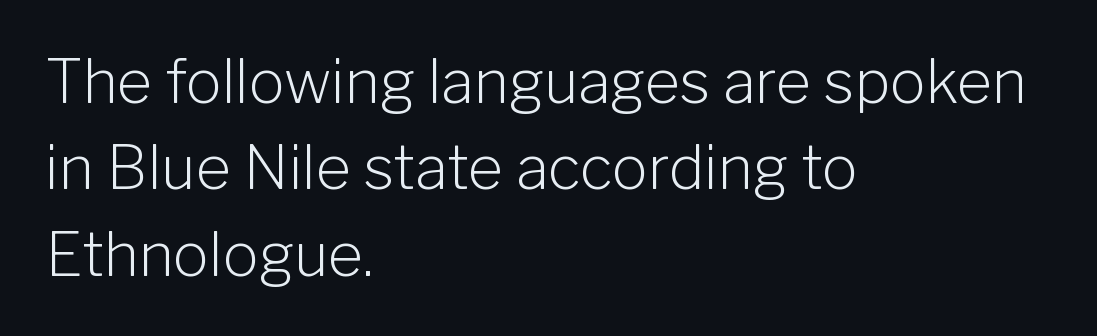
The image shows 60 px light sans-serif type, upright; set left-aligned, normal line spacing (1.44x), normal letter spacing, not underlined; low stroke contrast and a medium x-height.
